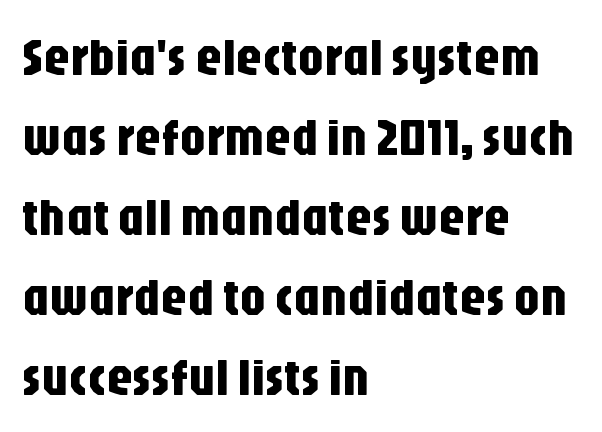
Q: Is the text italic (slanted)? A: No, it is upright.
Q: Is the typeface a serif or a sans-serif typeface? A: Sans-serif.
Q: Is the text underlined? A: No.
Q: How is the paragraph aligned? A: Left-aligned.
Q: Is the spacing between letters normal or unusually wide? A: Normal.
Q: Is the spacing between lines tight, normal or loose? A: Normal.
Q: Width (condensed, normal, or wide)? A: Condensed.
Q: Stroke contrast? A: Low.
Q: x-height? A: Large.
Q: Monospaced? A: No.
